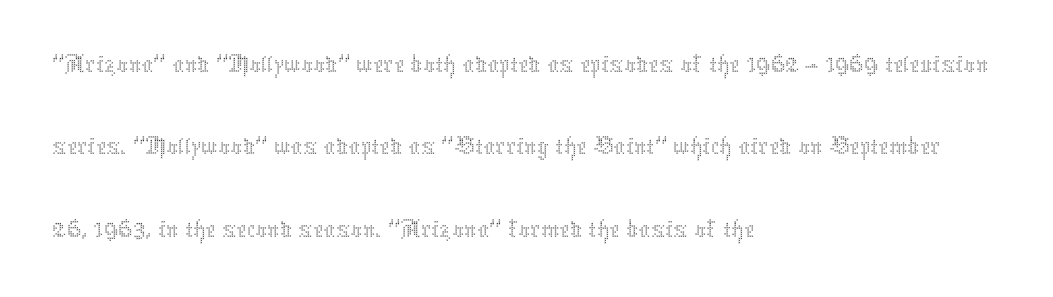
Q: Is the text bold? A: No.
Q: Is the text italic (slanted)? A: No, it is upright.
Q: Is the text underlined? A: No.
Q: How is the paragraph aligned? A: Left-aligned.
Q: Is the spacing between letters normal or unusually wide? A: Normal.
Q: Is the spacing between lines tight, normal or loose? A: Normal.
Q: Width (condensed, normal, or wide)? A: Normal.
Q: Stroke contrast? A: Medium.
Q: x-height? A: Medium.
Q: Monospaced? A: No.
